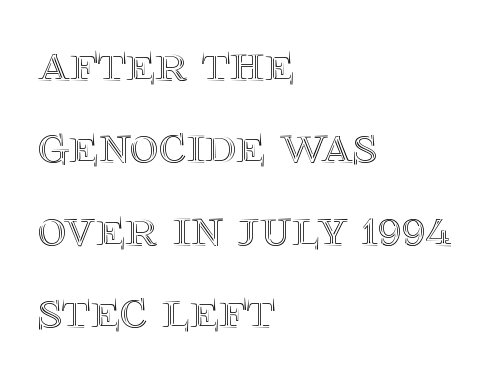
Q: Is the text italic (slanted)? A: No, it is upright.
Q: Is the text underlined? A: No.
Q: How is the paragraph aligned? A: Left-aligned.
Q: Is the spacing between letters normal or unusually wide? A: Normal.
Q: Is the spacing between lines tight, normal or loose? A: Normal.
Q: Width (condensed, normal, or wide)? A: Normal.
Q: x-height? A: Large.
Q: Monospaced? A: No.
